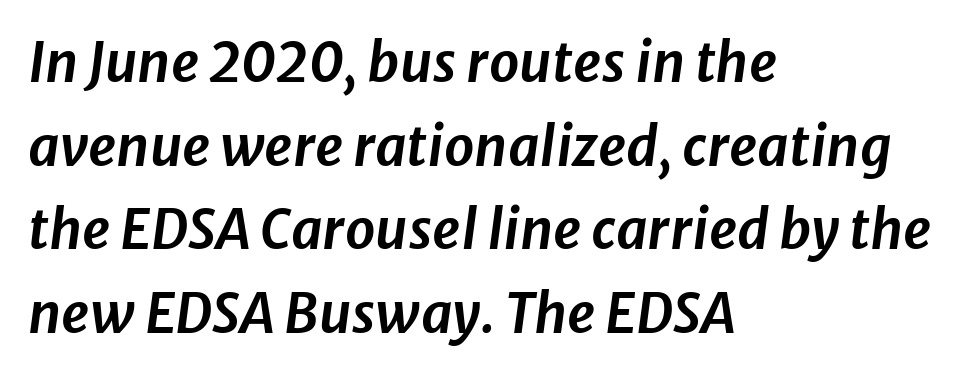
A typesetter would call this proportional, since set widths differ per character. The face used here is rendered with its standard letterfit. Alignment: flush left. Vertical spacing — default. Style check: oblique.
